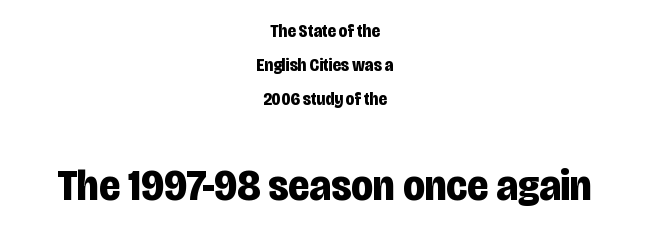
Are there feet on the stems? There aren't — it's a sans. Descender tails drop into unmarked territory. Horizontal alignment here is central, giving a formal, balanced look. Does the bottom block carry the larger type? Yes, it does. The line texture is even and compact thanks to regular tracking.
